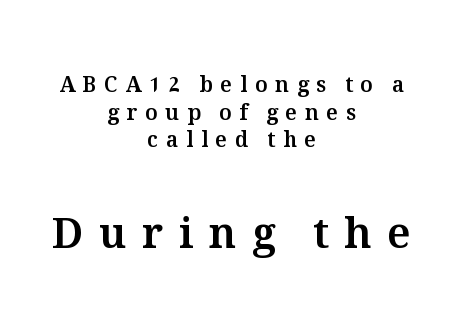
{"italic": "no", "width": "normal", "stroke_contrast": "medium", "x_height": "medium", "monospaced": "no", "underline": "no", "align": "center", "line_spacing": "normal", "line_spacing_ratio": 1.31, "letter_spacing": "wide", "letter_spacing_em": 0.37, "larger_block": "second", "size_ratio": 2.0, "glyph_px": 42}
